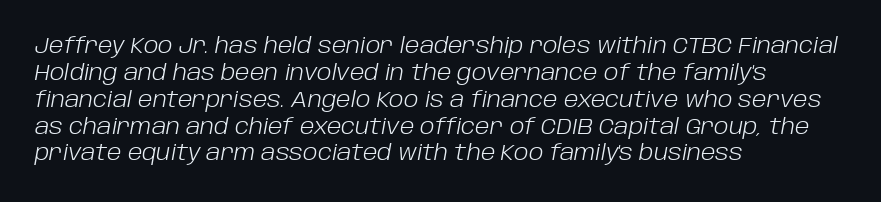
The image shows 22 px text type, italic (leaning right); set left-aligned, line spacing 1.22x, normal letter spacing, not underlined.
